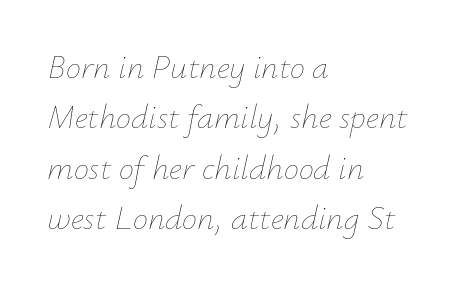
A clean baseline with only descenders dipping below it. Evenly set lines give the paragraph a standard silhouette. The glyphs look as if they've been sheared to an angle. The weight would be labelled regular, book, light, or lighter still.
